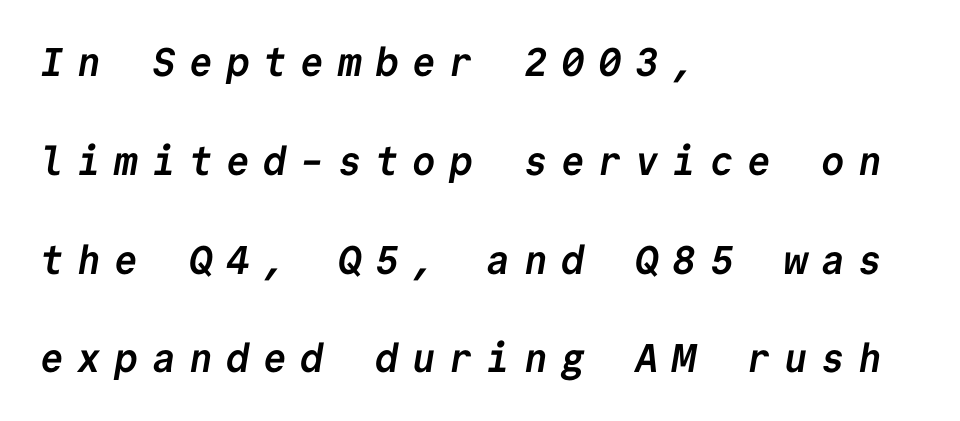
Every character here occupies the same horizontal width, giving the sample a typewriter-like rhythm. Strokes here are thick enough to call this a true bold. Look at the tracking — it's clearly loosened, letters drifting apart. In terms of leading, this rendering errs on the spacious side. No word sits above an underline.
